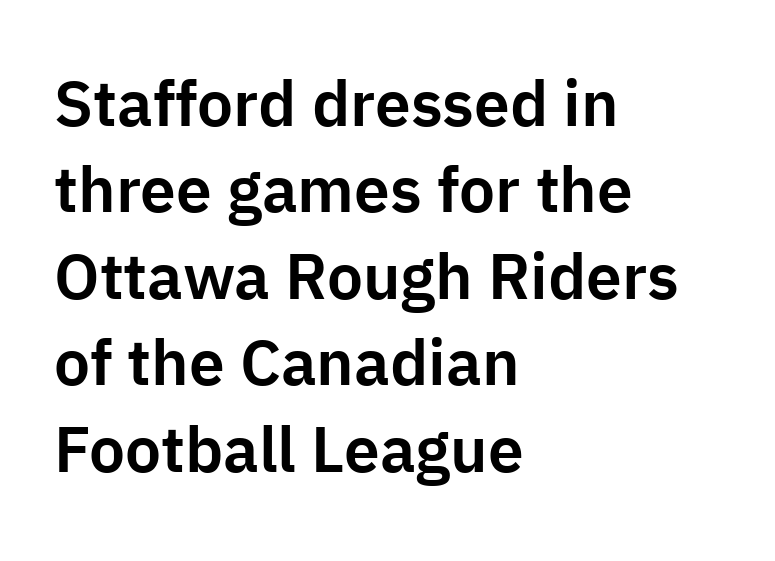
{"serif": "no", "italic": "no", "width": "normal", "stroke_contrast": "low", "x_height": "medium", "monospaced": "no", "underline": "no", "align": "left", "line_spacing": "normal", "line_spacing_ratio": 1.35, "letter_spacing": "normal", "letter_spacing_em": 0.0, "glyph_px": 64}
